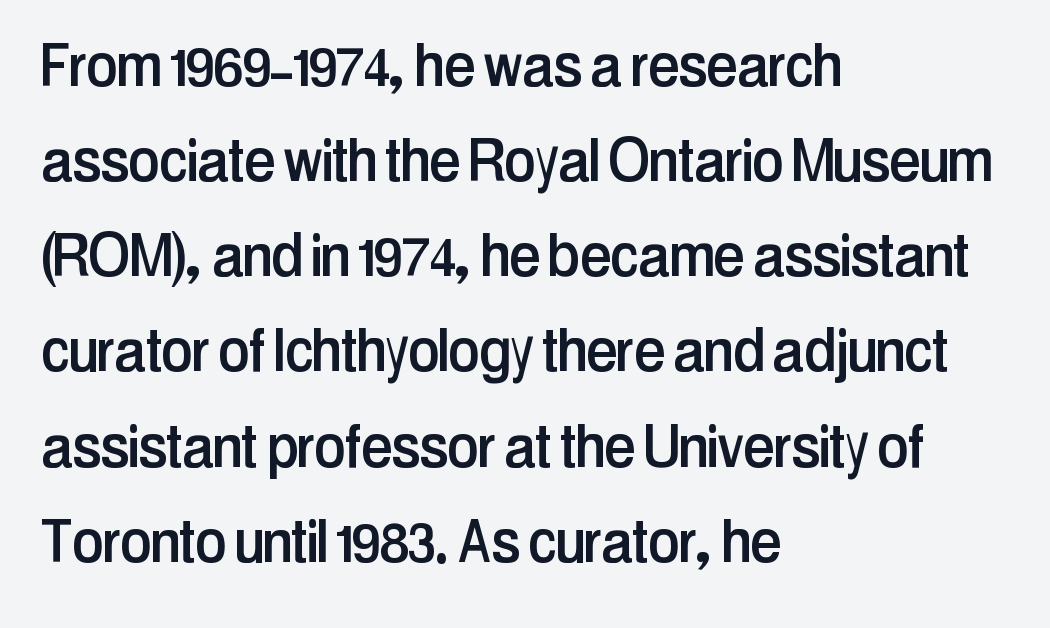
{"serif": "no", "italic": "no", "width": "condensed", "stroke_contrast": "low", "x_height": "medium", "monospaced": "no", "underline": "no", "align": "left", "line_spacing": "normal", "line_spacing_ratio": 1.34, "letter_spacing": "normal", "letter_spacing_em": 0.0, "glyph_px": 71}
